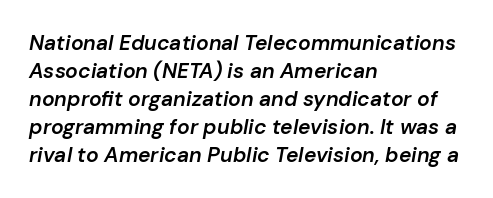
The image shows 21 px text type, italic (leaning right); set left-aligned, normal line spacing (1.33x), normal letter spacing, not underlined.
